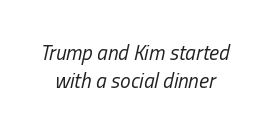
{"italic": "yes", "lean": "right", "slant_degrees": 13, "bold": "no", "underline": "no", "line_spacing": "normal", "line_spacing_ratio": 1.34, "letter_spacing": "normal", "letter_spacing_em": 0.0, "glyph_px": 21}
